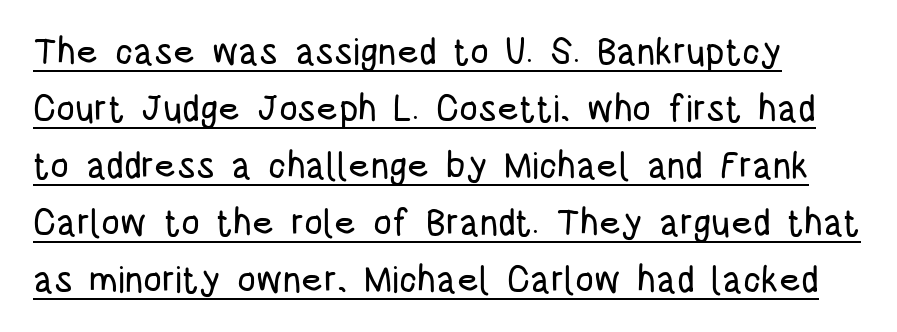
This is underlined copy, the kind a proofreader might mark for attention. Whoever set this chose a conventional vertical rhythm. The gaps between neighbouring characters are ordinary and unremarkable. If you drew a line through each stem, it would be perfectly vertical.
